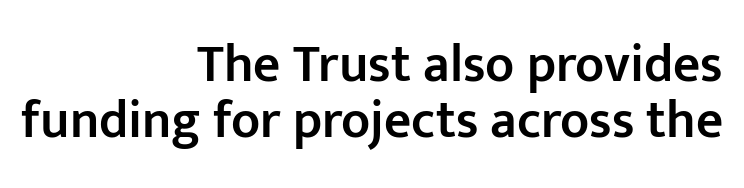
Honestly, there is no underline to notice here at all. The designer went with a sans here, leaving each stem footless. Typographic density is moderately raised because the face is semibold. The typography opts for an upright posture over an oblique one. A student would call this right alignment; a typographer would say flush right, rag left. Does the leading feel generous? Not at all — it's pinched.
